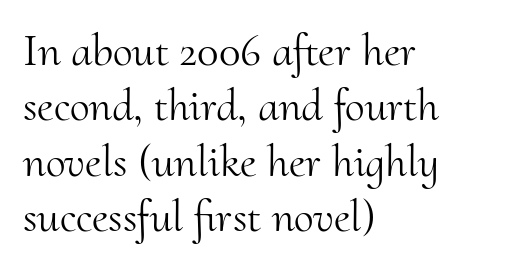
The image shows 45 px light serif type, upright; set left-aligned, line spacing 1.23x, normal letter spacing, not underlined; medium stroke contrast and a small x-height.
